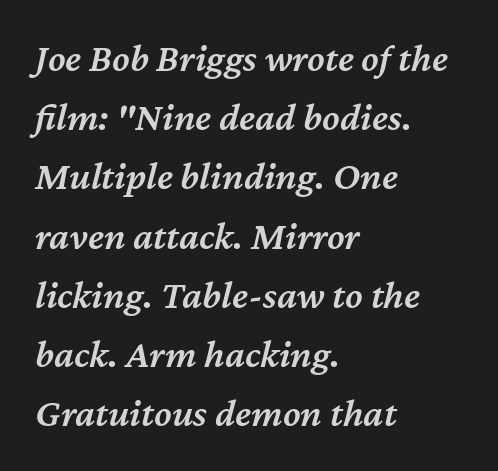
Q: Is the text bold? A: Semi-bold.
Q: Is the text italic (slanted)? A: Yes, it leans right by about 12 degrees.
Q: Is the text underlined? A: No.
Q: How is the paragraph aligned? A: Left-aligned.
Q: Is the spacing between letters normal or unusually wide? A: Normal.
Q: Is the spacing between lines tight, normal or loose? A: Normal.
Q: Width (condensed, normal, or wide)? A: Normal.
Q: Stroke contrast? A: Medium.
Q: x-height? A: Medium.
Q: Monospaced? A: No.
